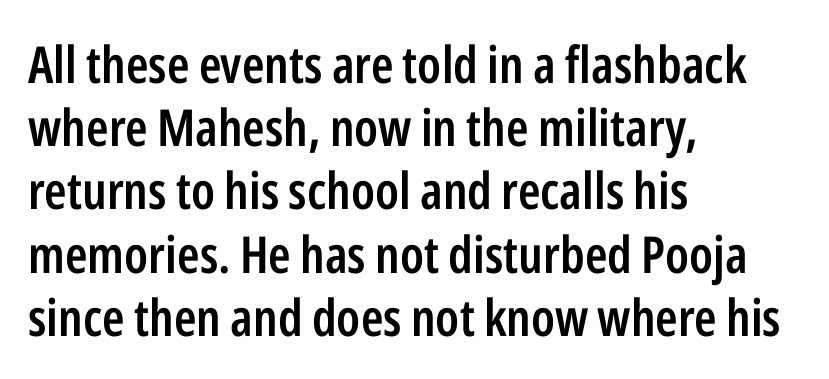
{"serif": "no", "italic": "no", "bold": "semi", "weight": "semibold", "width": "condensed", "stroke_contrast": "low", "x_height": "medium", "monospaced": "no", "underline": "no", "align": "left", "line_spacing_ratio": 1.24, "letter_spacing": "normal", "letter_spacing_em": 0.0, "glyph_px": 51}
